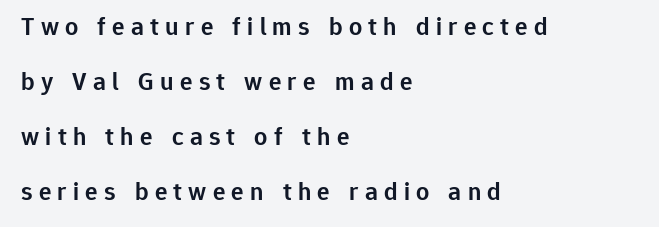
{"italic": "no", "bold": "semi", "underline": "no", "align": "left", "line_spacing": "loose", "line_spacing_ratio": 2.12, "letter_spacing": "wide", "letter_spacing_em": 0.24, "glyph_px": 26}
